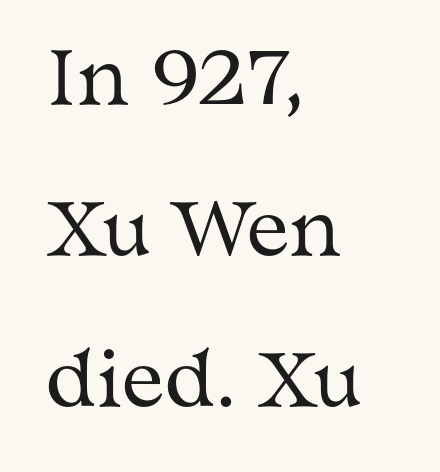
Q: Is the text bold? A: No.
Q: Is the text italic (slanted)? A: No, it is upright.
Q: Is the typeface a serif or a sans-serif typeface? A: Serif.
Q: Is the text underlined? A: No.
Q: How is the paragraph aligned? A: Left-aligned.
Q: Is the spacing between letters normal or unusually wide? A: Normal.
Q: Is the spacing between lines tight, normal or loose? A: Loose.
Q: Width (condensed, normal, or wide)? A: Wide.
Q: Stroke contrast? A: Medium.
Q: x-height? A: Medium.
Q: Monospaced? A: No.
